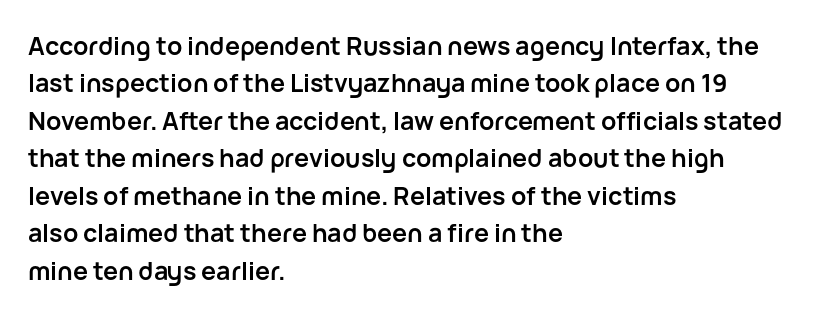
{"italic": "no", "bold": "yes", "underline": "no", "align": "left", "line_spacing": "normal", "line_spacing_ratio": 1.5, "letter_spacing": "normal", "letter_spacing_em": 0.0, "glyph_px": 25}
